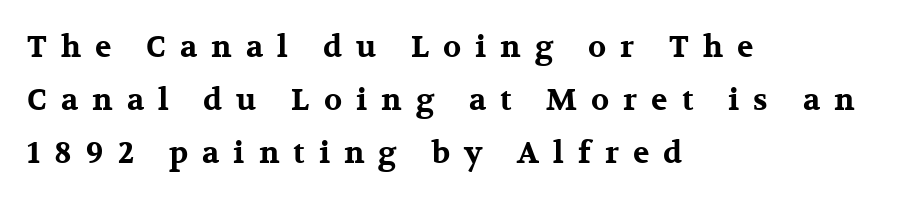
The image shows 30 px bold, wide serif type, upright; set left-aligned, line spacing 1.76x, unusually wide letter spacing (+0.47 em), not underlined; medium stroke contrast and a medium x-height.
